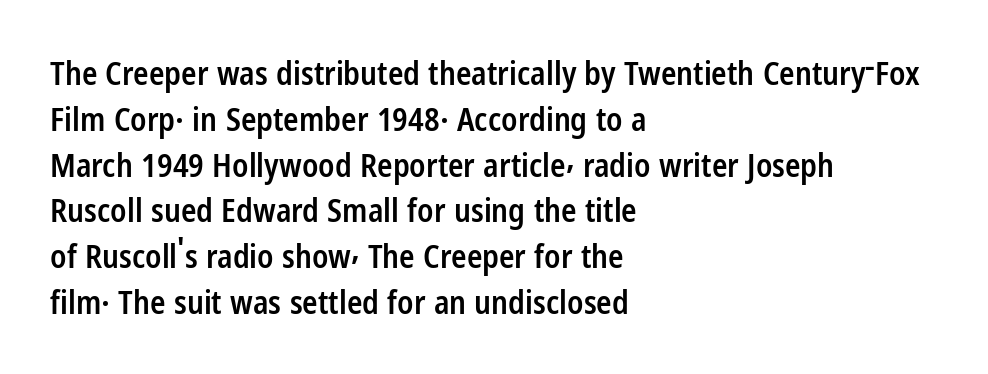
Does the copy run flush right? No — it runs flush left. The passage shown is typeset with a sans-serif family. Characters remain perfectly vertical along every line. Here the designer chose a conventional face with non-uniform glyph widths.
